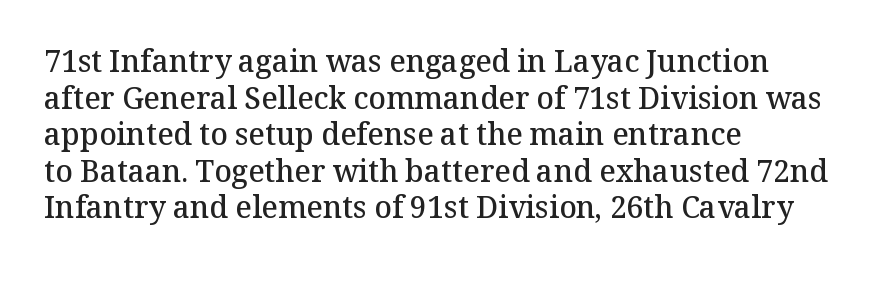
{"serif": "yes", "italic": "no", "bold": "semi", "weight": "semibold", "width": "normal", "stroke_contrast": "medium", "x_height": "medium", "monospaced": "no", "underline": "no", "align": "left", "line_spacing_ratio": 1.22, "letter_spacing": "normal", "letter_spacing_em": 0.0, "glyph_px": 30}
